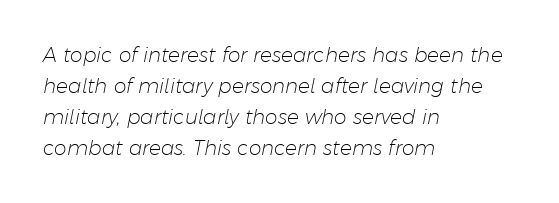
The image shows 20 px text type, italic (leaning right); set left-aligned, normal line spacing (1.55x), normal letter spacing, not underlined.
